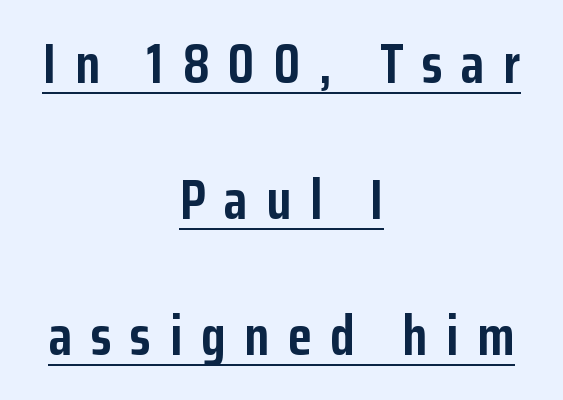
Q: Is the text bold? A: Yes.
Q: Is the text italic (slanted)? A: No, it is upright.
Q: Is the typeface a serif or a sans-serif typeface? A: Sans-serif.
Q: Is the text underlined? A: Yes.
Q: How is the paragraph aligned? A: Centered.
Q: Is the spacing between letters normal or unusually wide? A: Unusually wide.
Q: Is the spacing between lines tight, normal or loose? A: Loose.
Q: Width (condensed, normal, or wide)? A: Condensed.
Q: Stroke contrast? A: Low.
Q: x-height? A: Medium.
Q: Monospaced? A: No.
